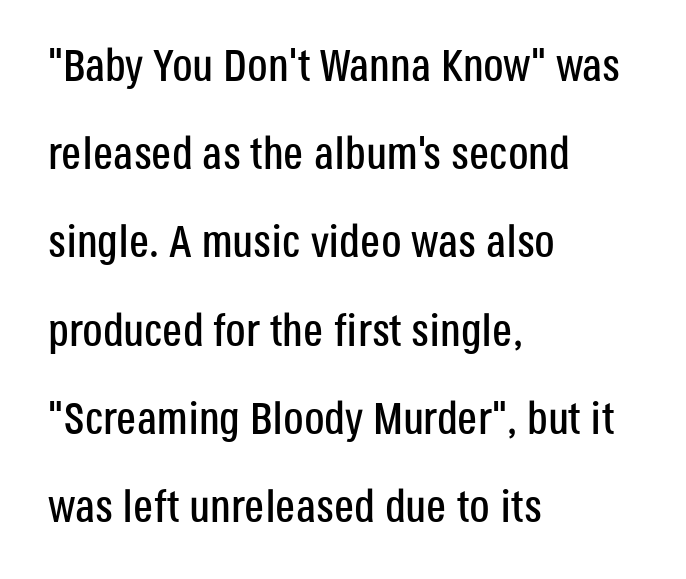
The image shows 45 px condensed sans-serif type, upright; set left-aligned, loose line spacing (1.96x), normal letter spacing, not underlined; low stroke contrast and a large x-height.
